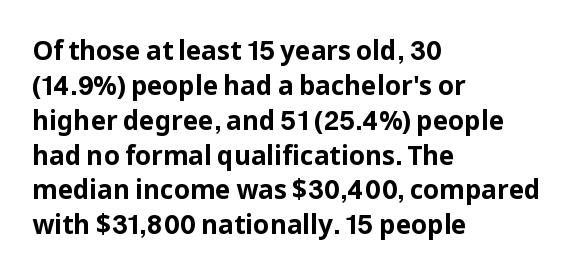
The baseline area is clear. The lines in this sample share a left origin and differ only in where they stop. The type is set solid horizontally, with unmodified tracking. Compared with typical paragraphs, the rows here are spaced about the same. Thick stems and heavy bowls — unmistakably bold. Ascenders rise straight up at ninety degrees.
